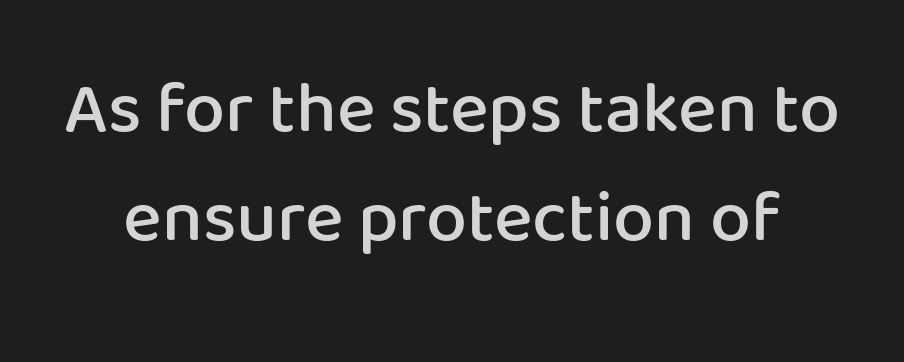
{"serif": "no", "italic": "no", "bold": "semi", "weight": "semibold", "width": "normal", "stroke_contrast": "low", "x_height": "medium", "monospaced": "no", "underline": "no", "line_spacing": "normal", "line_spacing_ratio": 1.5, "letter_spacing": "normal", "letter_spacing_em": 0.0, "glyph_px": 73}
